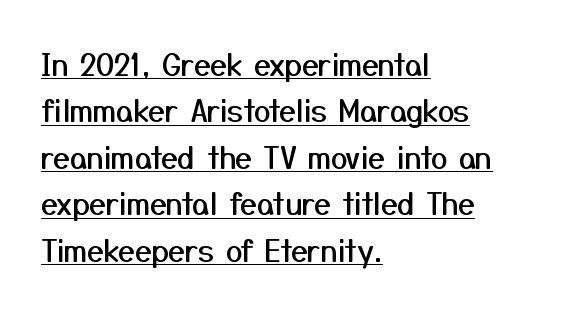
{"serif": "no", "italic": "no", "width": "normal", "stroke_contrast": "medium", "x_height": "medium", "monospaced": "no", "underline": "yes", "align": "left", "line_spacing": "normal", "line_spacing_ratio": 1.55, "letter_spacing": "normal", "letter_spacing_em": 0.0, "glyph_px": 30}
